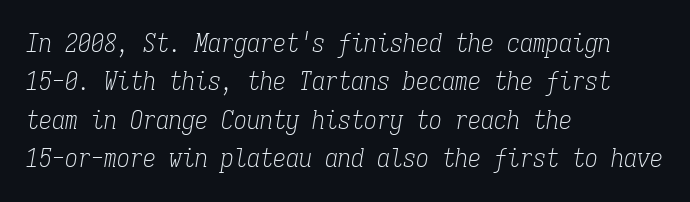
{"italic": "yes", "lean": "right", "slant_degrees": 9, "bold": "no", "underline": "no", "align": "left", "line_spacing": "normal", "line_spacing_ratio": 1.48, "letter_spacing": "normal", "letter_spacing_em": 0.0, "glyph_px": 26}
